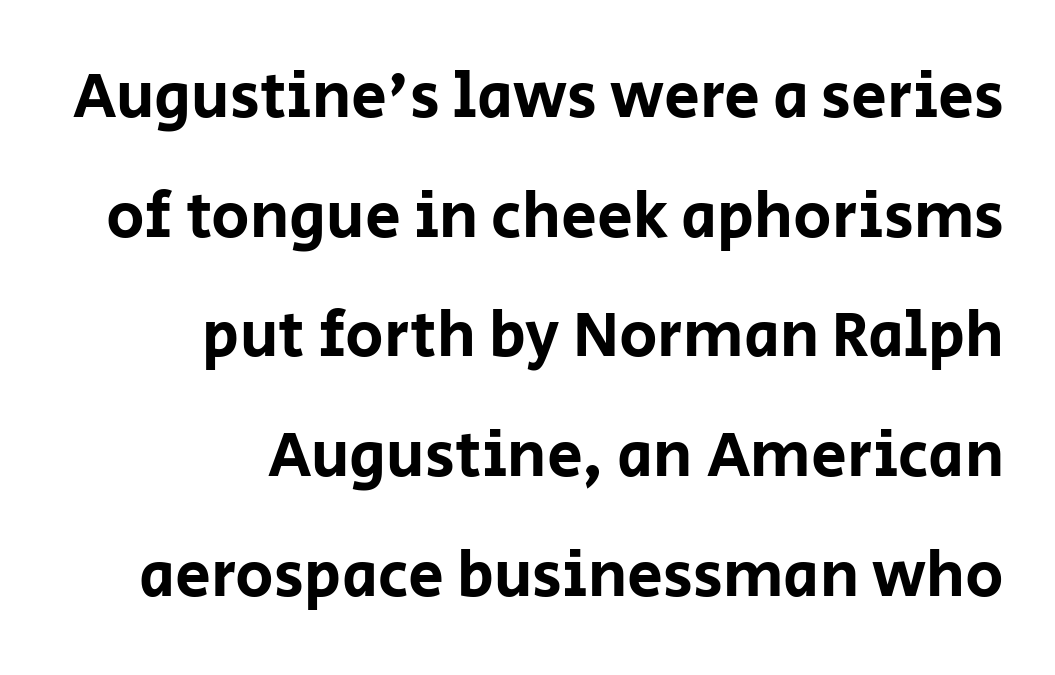
The image shows 64 px sans-serif type, upright; set right-aligned, line spacing 1.87x, normal letter spacing, not underlined; low stroke contrast and a large x-height.
